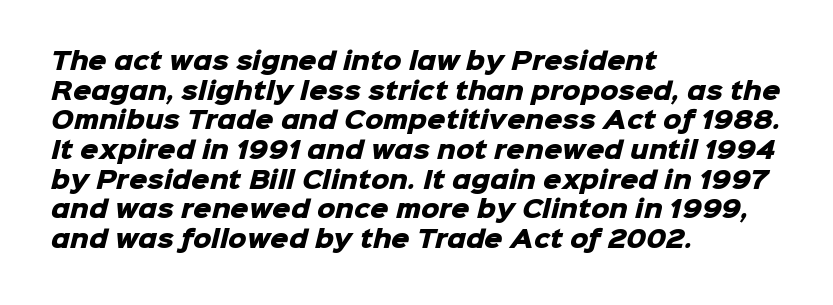
Q: Is the text bold? A: Yes.
Q: Is the text underlined? A: No.
Q: How is the paragraph aligned? A: Left-aligned.
Q: Is the spacing between letters normal or unusually wide? A: Normal.
Q: Is the spacing between lines tight, normal or loose? A: Normal.
